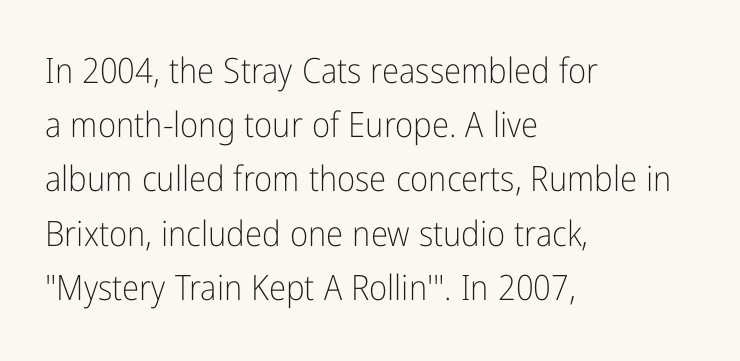
In terms of leading, this rendering sits right in the middle. Posture: upright roman. A typesetter would call this proportional, since set widths differ per character. Nope, no serifs anywhere on these letters. Words float on clear page, feet unadorned. What stands out about the letter spacing? Nothing — it is the standard amount.
